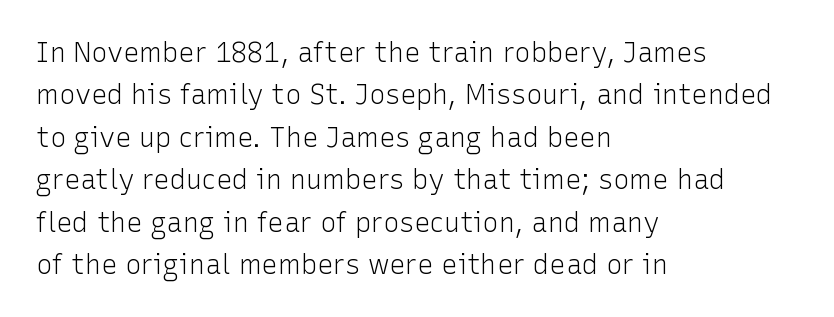
Q: Is the text bold? A: No.
Q: Is the text italic (slanted)? A: No, it is upright.
Q: Is the text underlined? A: No.
Q: How is the paragraph aligned? A: Left-aligned.
Q: Is the spacing between letters normal or unusually wide? A: Normal.
Q: Is the spacing between lines tight, normal or loose? A: Normal.
